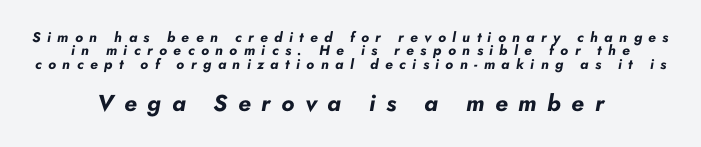
Q: Is the text bold? A: Yes.
Q: Is the text italic (slanted)? A: Yes, it leans right by about 10 degrees.
Q: Is the text underlined? A: No.
Q: How is the paragraph aligned? A: Centered.
Q: Is the spacing between letters normal or unusually wide? A: Unusually wide.
Q: Is the spacing between lines tight, normal or loose? A: Tight.
Q: Which block of text is set in a larger size, the first (top) or the second (bottom)? A: The second (bottom) one.
